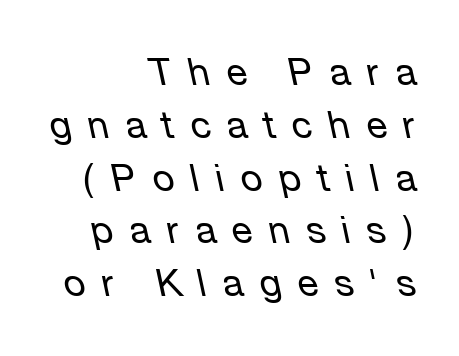
The image shows 38 px regular-weight type, italic (leaning left); set right-aligned, normal line spacing (1.39x), unusually wide letter spacing (+0.43 em), not underlined; low stroke contrast and a medium x-height.
